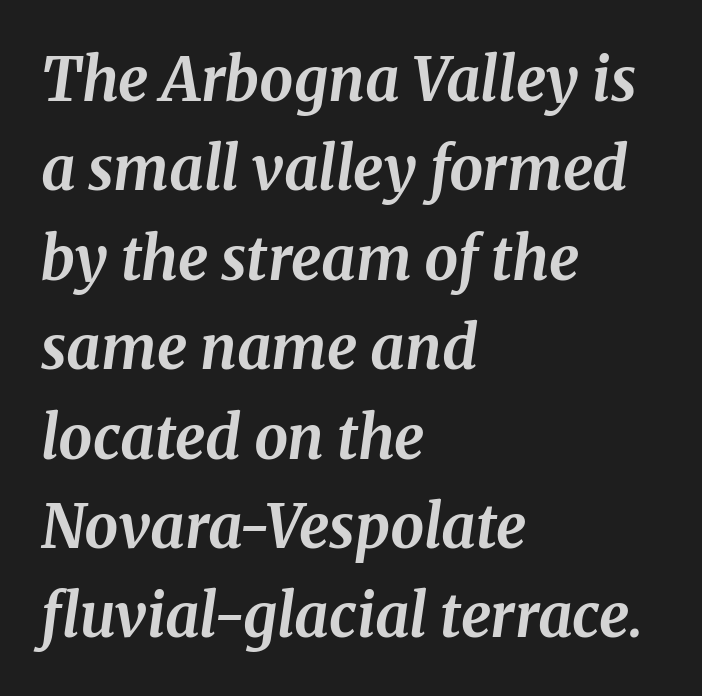
The image shows 60 px bold serif type, italic (leaning right); set left-aligned, normal line spacing (1.49x), normal letter spacing, not underlined; medium stroke contrast and a medium x-height.
